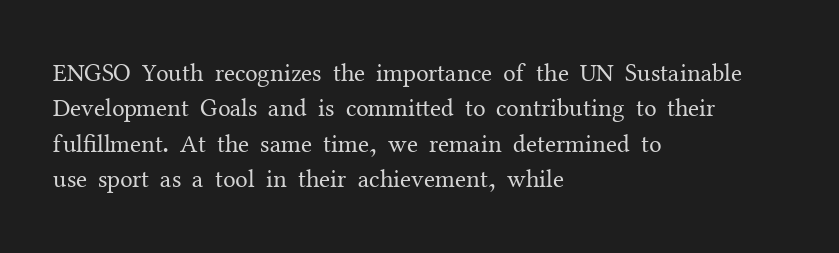
Q: Is the text bold? A: No.
Q: Is the text italic (slanted)? A: No, it is upright.
Q: Is the text underlined? A: No.
Q: How is the paragraph aligned? A: Left-aligned.
Q: Is the spacing between letters normal or unusually wide? A: Normal.
Q: Is the spacing between lines tight, normal or loose? A: Normal.
